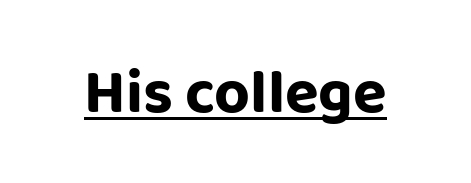
The image shows 62 px bold sans-serif type, upright; set normal letter spacing, underlined; low stroke contrast and a large x-height.
